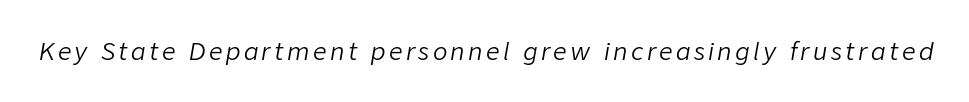
The face looks like a standard text weight, possibly lighter. Beneath every word, the page is bare. A typesetter would mark this as italic.
